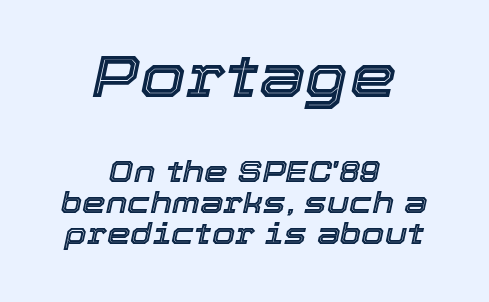
{"italic": "yes", "lean": "right", "slant_degrees": 12, "width": "normal", "x_height": "medium", "monospaced": "no", "underline": "no", "align": "center", "line_spacing": "tight", "line_spacing_ratio": 1.02, "letter_spacing": "normal", "letter_spacing_em": 0.0, "larger_block": "first", "size_ratio": 1.97, "glyph_px": 59}
